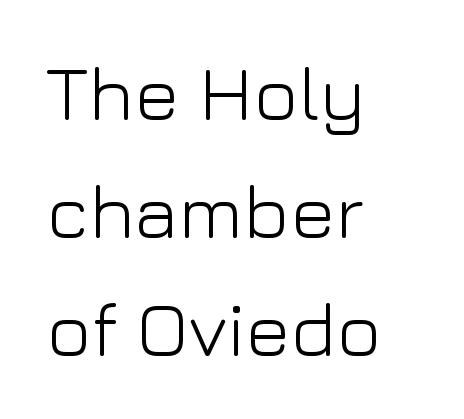
This is not heavy type; no bold has been used. Anything drawn beneath the words? Only blank space. Baseline-to-baseline distance is the conventional proportion of letter height. The letters stand upright; this is a roman face.
